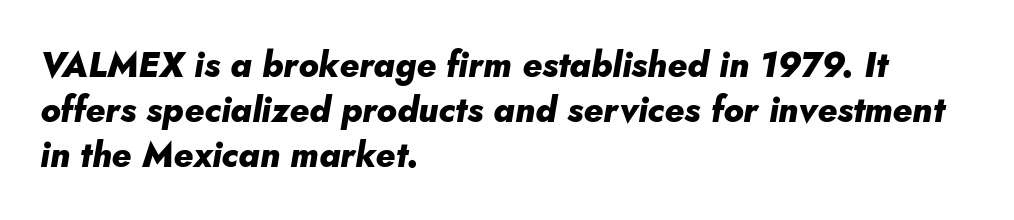
The glyphs have the mass of a bold cut. Words float on clear page, feet unadorned. Tracking value appears to be zero — textbook default spacing. All the whitespace from short lines collects on the right. Character widths vary here, with narrow letters taking less room than wide ones. Regular leading.
